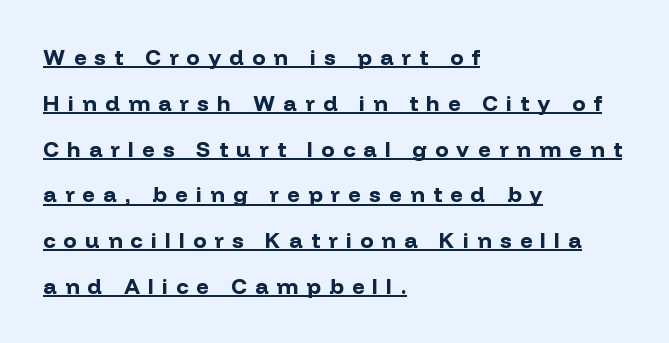
{"italic": "no", "bold": "yes", "underline": "yes", "align": "left", "line_spacing": "loose", "line_spacing_ratio": 2.08, "letter_spacing": "wide", "letter_spacing_em": 0.38, "glyph_px": 22}
